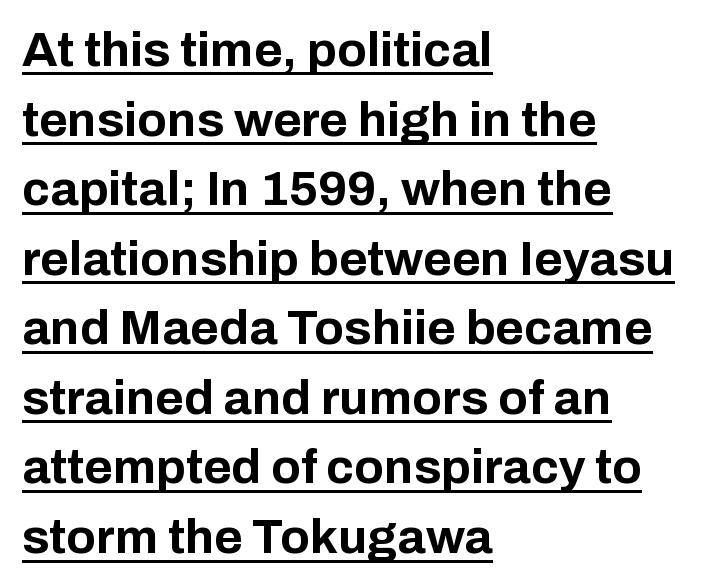
Weight: bold. Think of a printed novel: that variable character pitch is what you see here. The text block is weighted toward the left margin, trailing off unevenly rightward. The type family on display is of the sans-serif kind. You can tell it's not italic because the verticals are truly vertical. Is there much room between lines? A standard amount, neither cramped nor airy.
